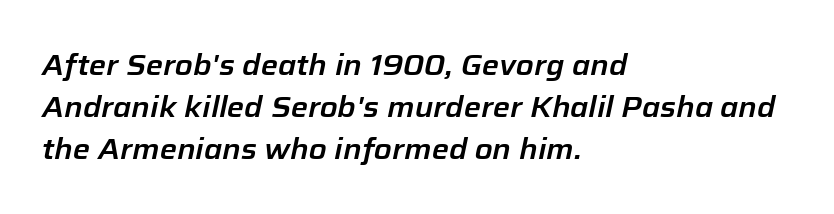
Q: Is the text italic (slanted)? A: Yes, it leans right by about 12 degrees.
Q: Is the text underlined? A: No.
Q: How is the paragraph aligned? A: Left-aligned.
Q: Is the spacing between letters normal or unusually wide? A: Normal.
Q: Is the spacing between lines tight, normal or loose? A: Normal.
Q: Width (condensed, normal, or wide)? A: Normal.
Q: Stroke contrast? A: Low.
Q: x-height? A: Medium.
Q: Monospaced? A: No.
